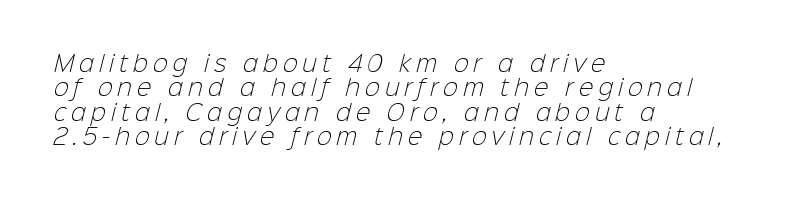
The weight tops out at a normal text grade. Interline gaps are noticeably narrow in this sample. Someone cranked the tracking dial way up on this one. The passage shown is not underscored anywhere.
